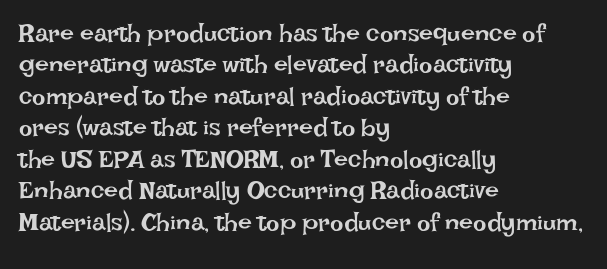
No letter is thick-stroked: the sample isn't bold. This is roman type, the default non-slanted kind. One glance says typical: line gaps are just what's usual. Plain, unruled lines of type. This sample is left-justified, so line endings fall wherever the words run out.
